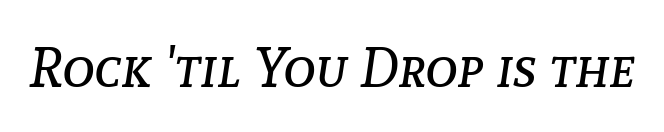
The image shows 55 px regular-weight type, italic (leaning right); set normal letter spacing, not underlined; low stroke contrast and a medium x-height.
